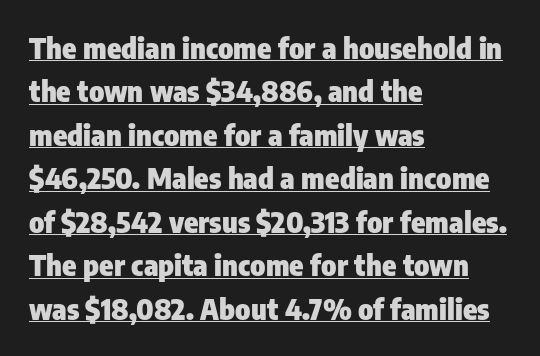
The image shows 29 px heavy, condensed sans-serif type, upright; set left-aligned, normal line spacing (1.5x), normal letter spacing, underlined; low stroke contrast and a medium x-height.
